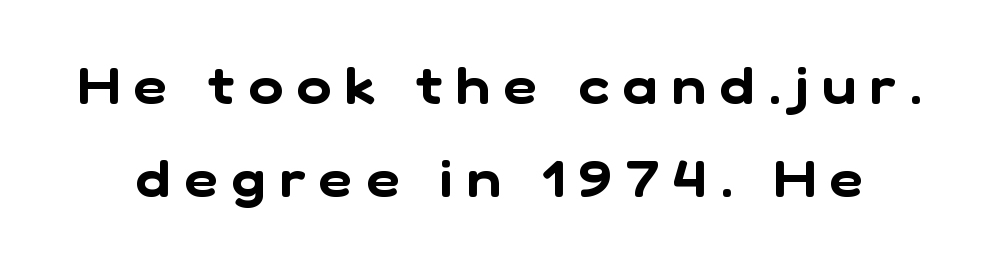
{"serif": "no", "width": "normal", "stroke_contrast": "low", "x_height": "medium", "monospaced": "no", "underline": "no", "line_spacing_ratio": 1.78, "letter_spacing": "wide", "letter_spacing_em": 0.27, "glyph_px": 52}
